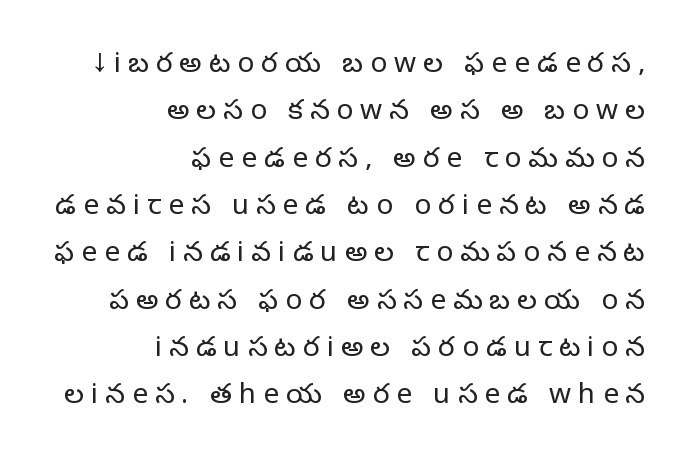
The ragged edge is on the left, which tells us the setting is flush right. Loose tracking; the words dissolve into strings of separated letters. I'd call this a sans setting — the letters go barefoot. The face used here is proportionally spaced, like ordinary book or web type. Counters stay open thanks to moderate or lighter strokes.
